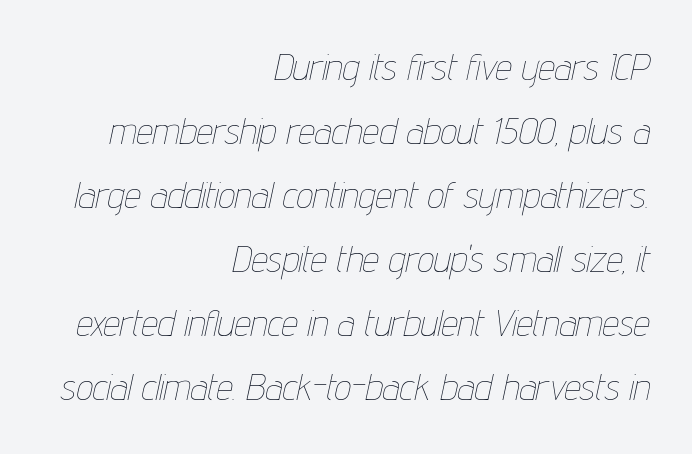
Is this a heavy cut? Hardly; it is regular or lighter. Each row of text sits above clean, open space. Character widths vary here, with narrow letters taking less room than wide ones. The lines in this sample share a right terminus and differ only in where they begin. Slant detected: the letters are inclined. The letterforms sit shoulder to shoulder at normal distance.
